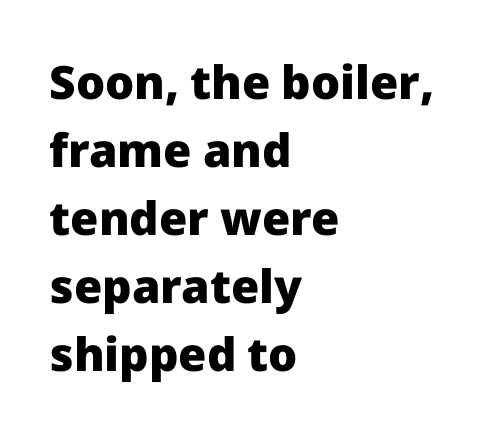
Examine the stroke ends and you'll find no serifs. Descenders are the only things crossing below the line. Italic: no, the glyphs are upright roman. Leftover space on each line is placed entirely after the last word. As a designer I'd log this as weight 700, bold.
